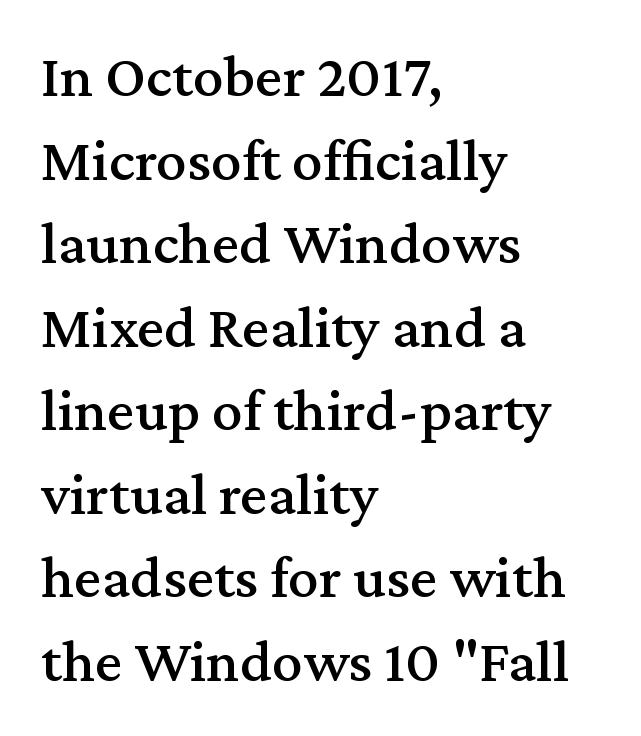
{"serif": "yes", "italic": "no", "width": "normal", "stroke_contrast": "medium", "x_height": "medium", "monospaced": "no", "underline": "no", "align": "left", "line_spacing": "normal", "line_spacing_ratio": 1.37, "letter_spacing": "normal", "letter_spacing_em": 0.0, "glyph_px": 61}
